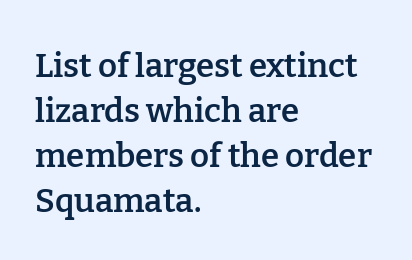
Summary of vertical rhythm: regular, with standard interline spacing. Horizontally, the lines are justified to the leading edge only. Is this a fixed-width face? No — the glyphs have proportional, varying widths. Each letter's strokes conclude with small projecting serifs. A somewhat darkened texture: the type is semibold rather than bold. When letters stand straight like this, we call the style roman or upright.
